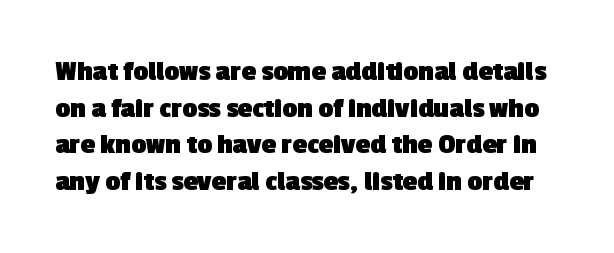
{"serif": "no", "bold": "yes", "weight": "heavy", "width": "normal", "x_height": "medium", "monospaced": "no", "underline": "no", "line_spacing": "normal", "line_spacing_ratio": 1.26, "letter_spacing": "normal", "letter_spacing_em": 0.0, "glyph_px": 29}
